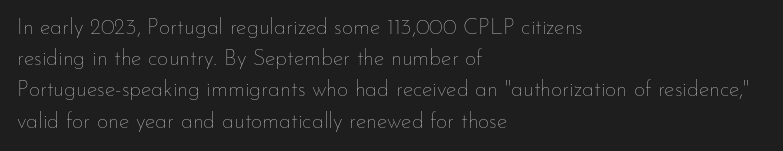
{"italic": "no", "bold": "no", "underline": "no", "align": "left", "line_spacing": "normal", "line_spacing_ratio": 1.42, "letter_spacing": "normal", "letter_spacing_em": 0.0, "glyph_px": 22}
